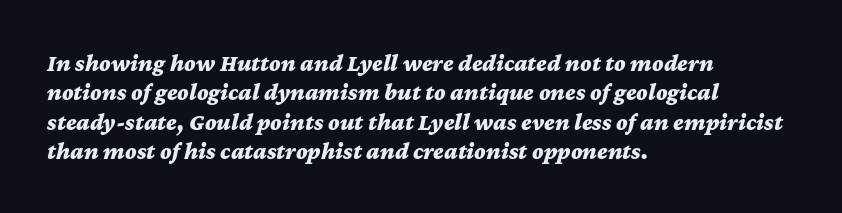
The paragraph has a hard left edge and a soft right edge. The rendering keeps characters at their native spacing. The typography opts for an oblique posture over an upright one. The font is running at its bold setting.
